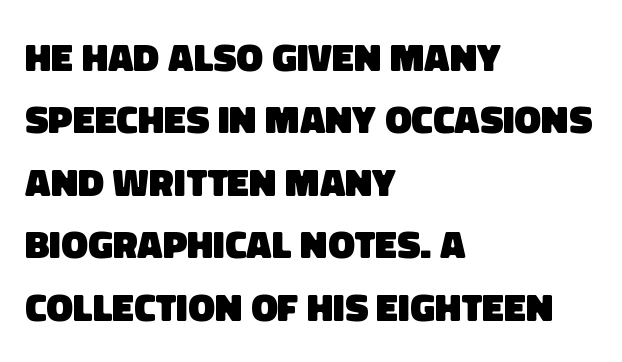
The image shows 40 px heavy sans-serif type; set left-aligned, normal line spacing (1.56x), normal letter spacing, not underlined; low stroke contrast and a large x-height.
